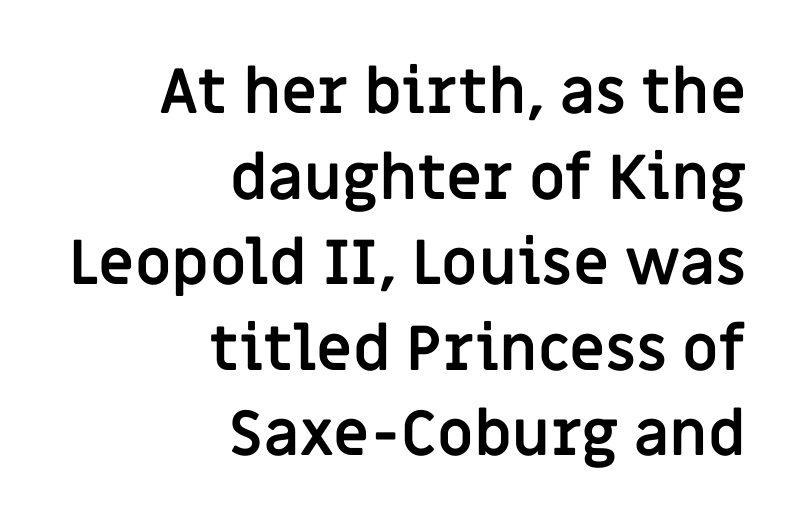
The image shows 62 px semibold sans-serif type, upright; set right-aligned, normal line spacing (1.38x), normal letter spacing, not underlined; low stroke contrast and a large x-height.
